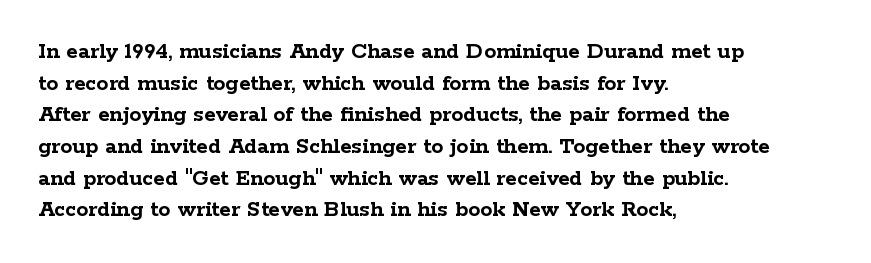
The image shows 24 px bold type, upright; set left-aligned, normal line spacing (1.32x), normal letter spacing, not underlined.
